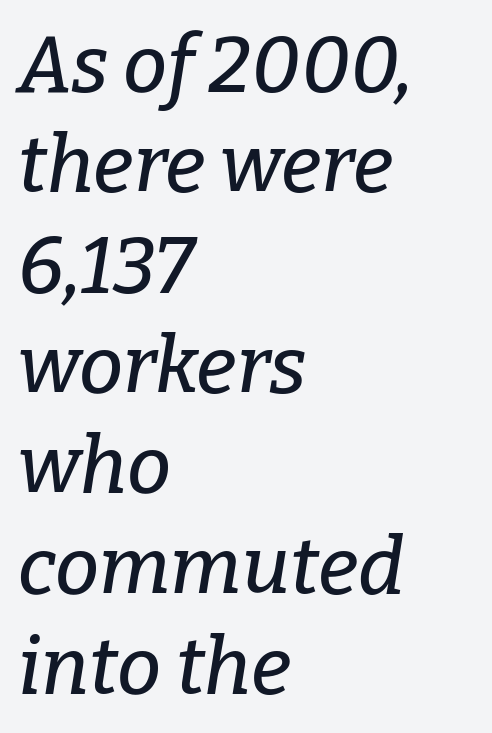
Q: Is the text italic (slanted)? A: Yes, it leans right by about 9 degrees.
Q: Is the typeface a serif or a sans-serif typeface? A: Serif.
Q: Is the text underlined? A: No.
Q: How is the paragraph aligned? A: Left-aligned.
Q: Is the spacing between letters normal or unusually wide? A: Normal.
Q: Is the spacing between lines tight, normal or loose? A: Normal.
Q: Width (condensed, normal, or wide)? A: Normal.
Q: Stroke contrast? A: Low.
Q: x-height? A: Medium.
Q: Monospaced? A: No.
